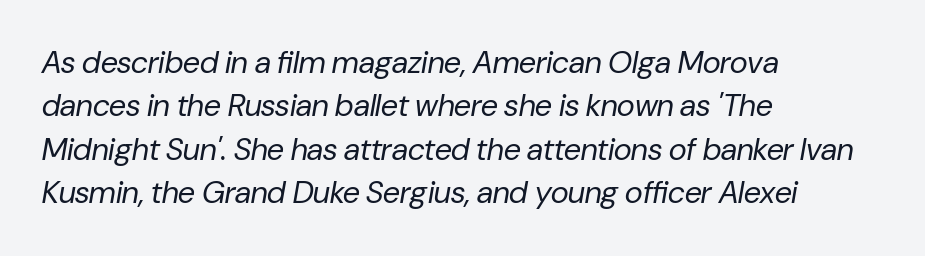
Q: Is the text bold? A: No.
Q: Is the text italic (slanted)? A: Yes, it leans right by about 10 degrees.
Q: Is the text underlined? A: No.
Q: How is the paragraph aligned? A: Left-aligned.
Q: Is the spacing between letters normal or unusually wide? A: Normal.
Q: Is the spacing between lines tight, normal or loose? A: Normal.
Q: Width (condensed, normal, or wide)? A: Normal.
Q: Stroke contrast? A: Low.
Q: x-height? A: Medium.
Q: Monospaced? A: No.
